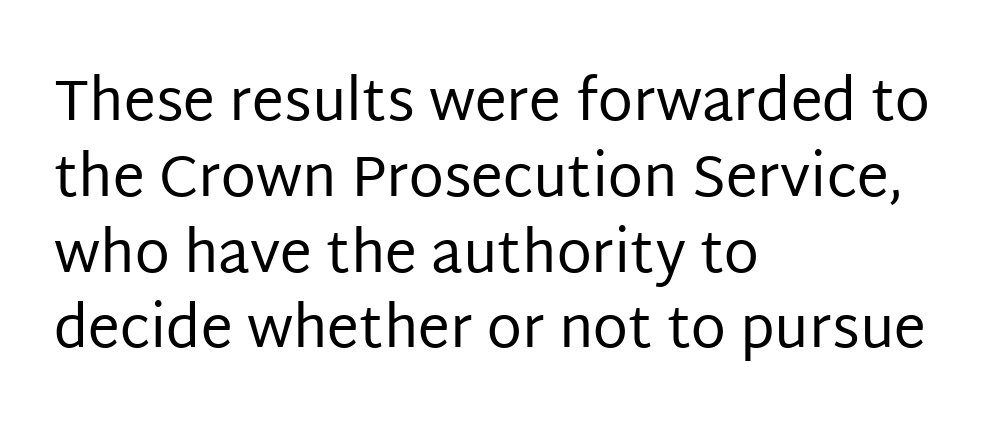
The image shows 57 px regular-weight sans-serif type, upright; set left-aligned, normal line spacing (1.33x), normal letter spacing, not underlined; low stroke contrast and a large x-height.
